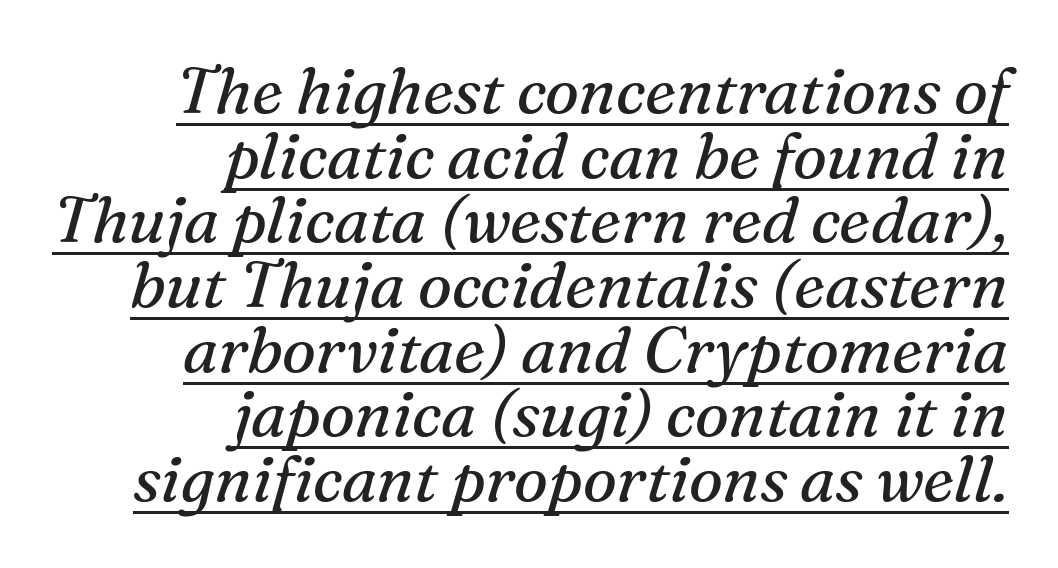
The image shows 64 px regular-weight serif type, italic (leaning right); set right-aligned, tight line spacing (1.01x), normal letter spacing, underlined; medium stroke contrast and a medium x-height.
